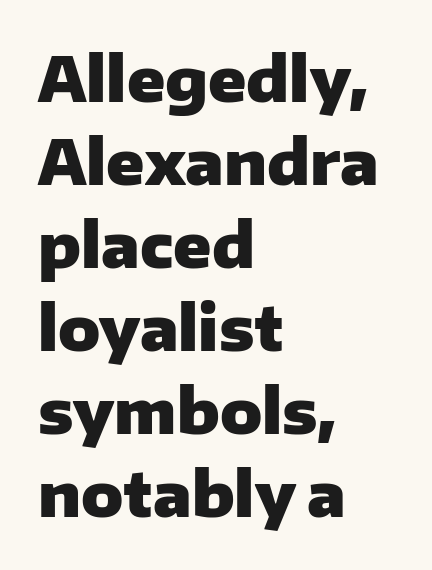
Q: Is the text bold? A: Yes.
Q: Is the text italic (slanted)? A: No, it is upright.
Q: Is the typeface a serif or a sans-serif typeface? A: Sans-serif.
Q: Is the text underlined? A: No.
Q: How is the paragraph aligned? A: Left-aligned.
Q: Is the spacing between letters normal or unusually wide? A: Normal.
Q: Is the spacing between lines tight, normal or loose? A: Normal.
Q: Width (condensed, normal, or wide)? A: Normal.
Q: Stroke contrast? A: Low.
Q: x-height? A: Medium.
Q: Monospaced? A: No.
